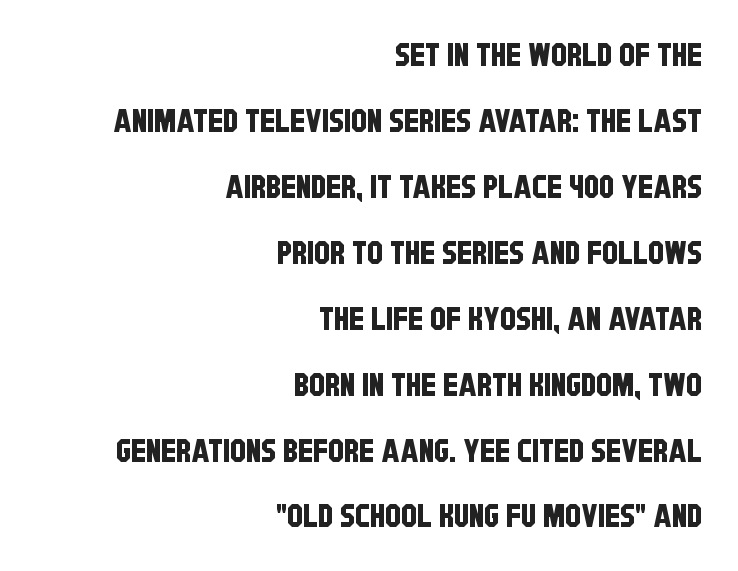
Q: Is the typeface a serif or a sans-serif typeface? A: Sans-serif.
Q: Is the text underlined? A: No.
Q: How is the paragraph aligned? A: Right-aligned.
Q: Is the spacing between letters normal or unusually wide? A: Normal.
Q: Is the spacing between lines tight, normal or loose? A: Loose.
Q: Width (condensed, normal, or wide)? A: Condensed.
Q: Stroke contrast? A: Low.
Q: x-height? A: Large.
Q: Monospaced? A: No.
